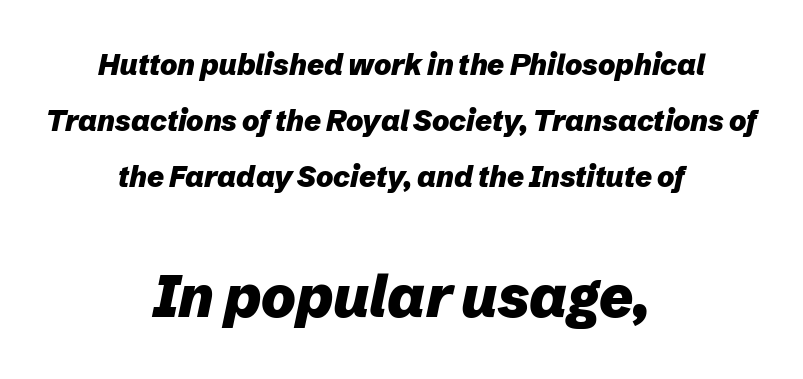
{"italic": "yes", "lean": "right", "slant_degrees": 12, "bold": "yes", "weight": "heavy", "width": "normal", "stroke_contrast": "low", "x_height": "medium", "monospaced": "no", "underline": "no", "align": "center", "line_spacing": "loose", "line_spacing_ratio": 1.93, "letter_spacing": "normal", "letter_spacing_em": 0.0, "larger_block": "second", "size_ratio": 2.0, "glyph_px": 58}
